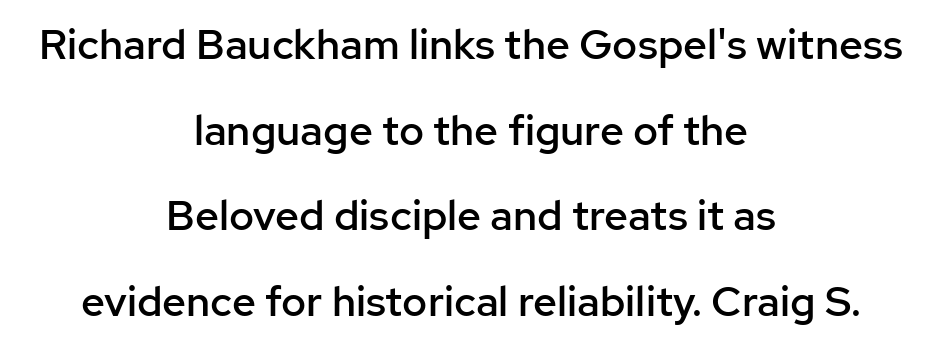
Does the leading feel generous? Absolutely, it's lavish. Decoration check: the copy has no underline. Vertical strokes here are truly vertical. Glyph-to-glyph distance matches everyday printed text.
